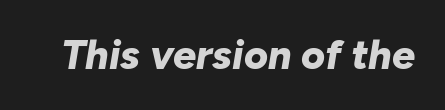
The image shows 41 px bold type, italic (leaning right); set normal letter spacing, not underlined; low stroke contrast and a medium x-height.
